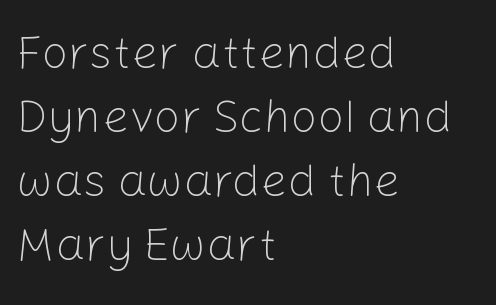
Q: Is the text bold? A: No.
Q: Is the text italic (slanted)? A: No, it is upright.
Q: Is the typeface a serif or a sans-serif typeface? A: Sans-serif.
Q: Is the text underlined? A: No.
Q: How is the paragraph aligned? A: Left-aligned.
Q: Is the spacing between letters normal or unusually wide? A: Normal.
Q: Is the spacing between lines tight, normal or loose? A: Normal.
Q: Width (condensed, normal, or wide)? A: Normal.
Q: Stroke contrast? A: Low.
Q: x-height? A: Medium.
Q: Monospaced? A: No.
